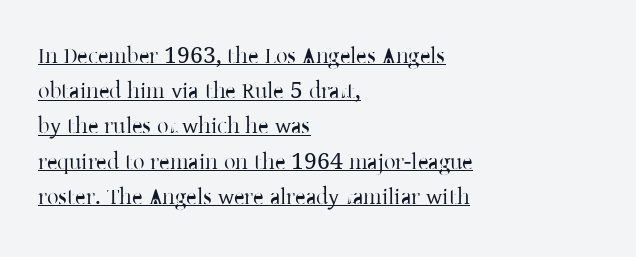
The image shows 23 px text type, upright; set left-aligned, normal line spacing (1.53x), normal letter spacing, underlined.
